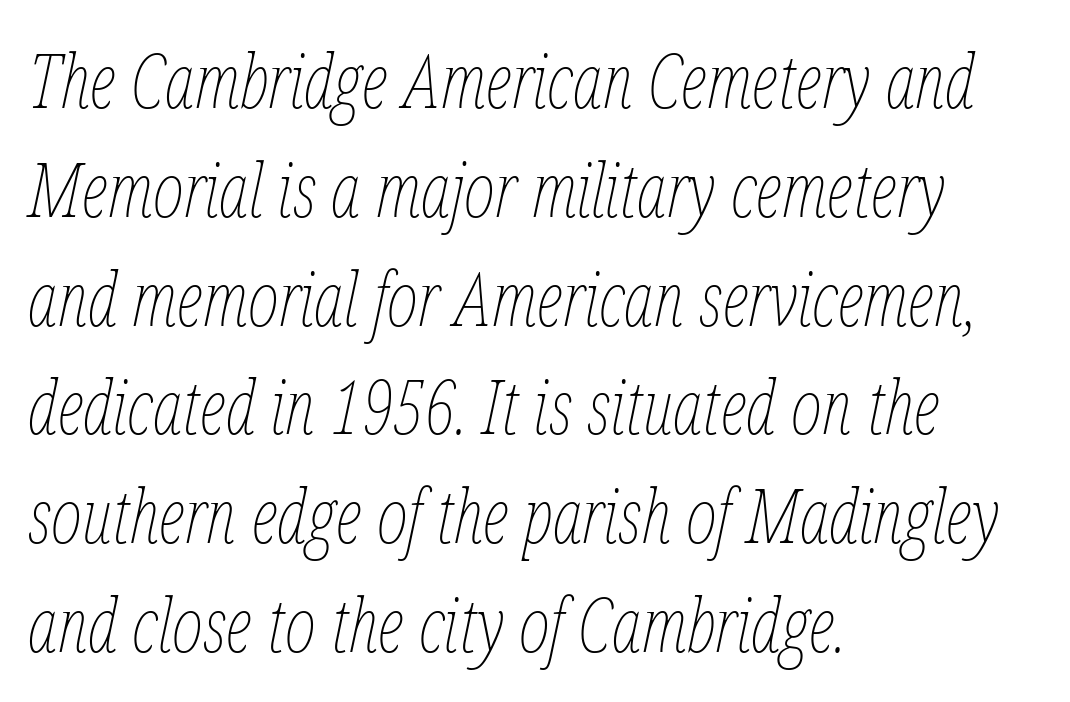
Q: Is the text bold? A: No.
Q: Is the text italic (slanted)? A: Yes, it leans right by about 12 degrees.
Q: Is the text underlined? A: No.
Q: How is the paragraph aligned? A: Left-aligned.
Q: Is the spacing between letters normal or unusually wide? A: Normal.
Q: Is the spacing between lines tight, normal or loose? A: Normal.
Q: Width (condensed, normal, or wide)? A: Condensed.
Q: Stroke contrast? A: Low.
Q: x-height? A: Medium.
Q: Monospaced? A: No.
